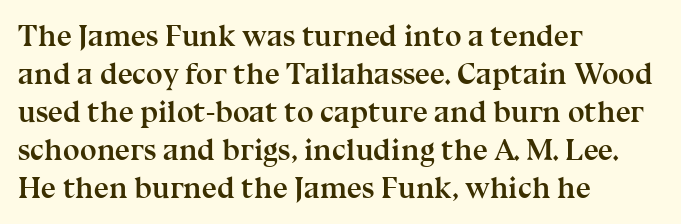
Unlike italic type, these characters show no tilt at all. Vertical spacing — default. Caption: standard tracking, unaltered. Think of a printed novel: that variable character pitch is what you see here.
